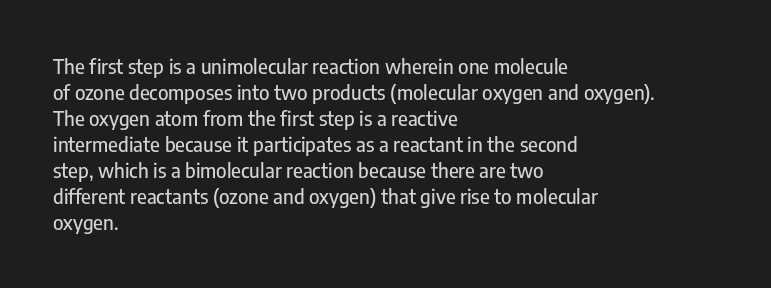
Q: Is the text italic (slanted)? A: No, it is upright.
Q: Is the text underlined? A: No.
Q: How is the paragraph aligned? A: Left-aligned.
Q: Is the spacing between letters normal or unusually wide? A: Normal.
Q: Is the spacing between lines tight, normal or loose? A: Normal.
